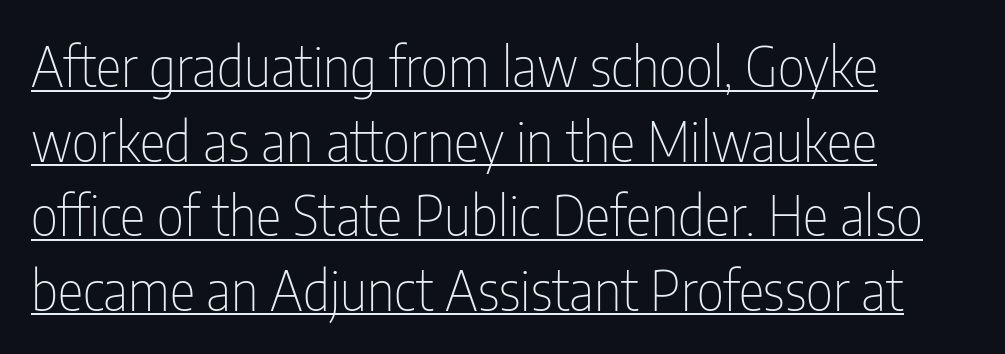
Q: Is the text bold? A: No.
Q: Is the text italic (slanted)? A: No, it is upright.
Q: Is the typeface a serif or a sans-serif typeface? A: Sans-serif.
Q: Is the text underlined? A: Yes.
Q: How is the paragraph aligned? A: Left-aligned.
Q: Is the spacing between letters normal or unusually wide? A: Normal.
Q: Is the spacing between lines tight, normal or loose? A: Normal.
Q: Width (condensed, normal, or wide)? A: Condensed.
Q: Stroke contrast? A: Low.
Q: x-height? A: Medium.
Q: Monospaced? A: No.
